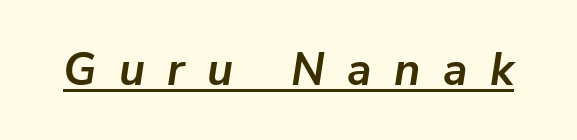
The sample has been set heavy, in full bold. Notice how a bar underscores the lettering throughout. Character widths vary here, with narrow letters taking less room than wide ones. The passage shown has open, widely tracked lettering throughout.
